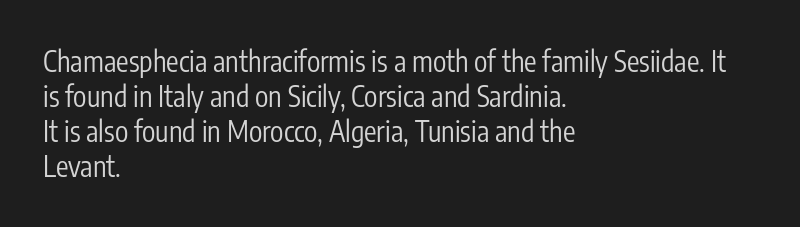
Glyph-to-glyph distance matches everyday printed text. Anything drawn beneath the words? Only blank space. Note the varied advance widths — an 'i' is clearly narrower than an 'm'. The type sits square on the baseline with zero lean. The block of text has a typical density, with ordinary space between rows.
